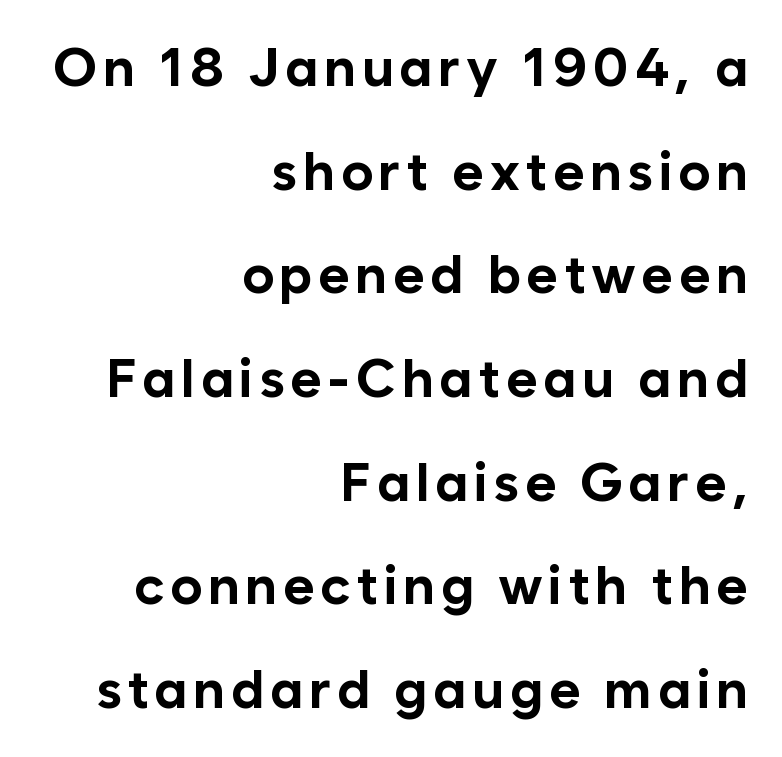
What kind of face is this? One without serifs — a sans. The letters stand upright; this is a roman face. Honestly, the rows look like they've been pulled way apart. These lines stack with their right ends in a neat column. Underline: absent. Heavy, bold letterforms.
